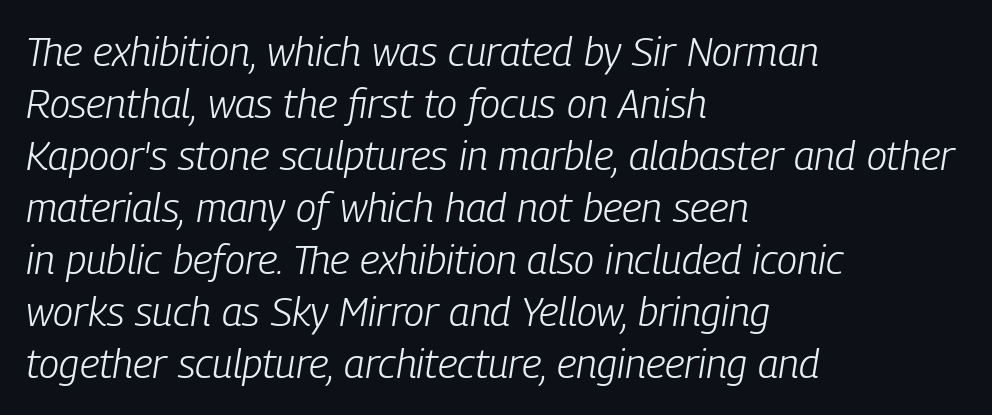
The image shows 41 px light, condensed type, italic (leaning right); set left-aligned, normal line spacing (1.27x), normal letter spacing, not underlined; low stroke contrast and a medium x-height.
